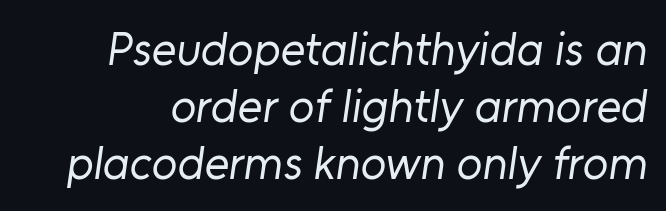
{"serif": "no", "bold": "no", "weight": "regular", "width": "normal", "stroke_contrast": "low", "x_height": "medium", "monospaced": "no", "underline": "no", "line_spacing_ratio": 1.21, "letter_spacing": "normal", "letter_spacing_em": 0.0, "glyph_px": 47}
